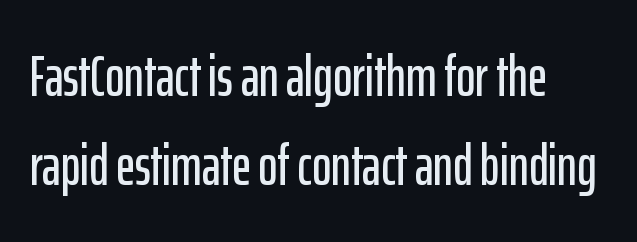
The paragraph shown leans on its left margin. Plain, unruled lines of type. Proportional: the letters do not fall into vertical columns. How are the letters spaced? Ordinarily, with no added tracking. The type sits square on the baseline with zero lean.
